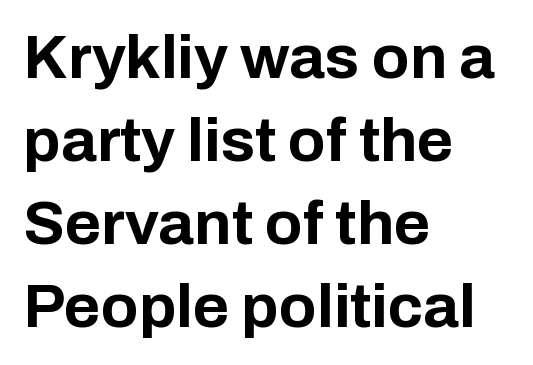
Is this a fixed-width face? No — the glyphs have proportional, varying widths. Nobody touched the tracking dial on this one. This rendering uses left alignment, leaving the right contour irregular. The letters stand upright; this is a roman face. Students, observe: this is what conventionally led text looks like. The typeface chosen for these lines omits serifs.
